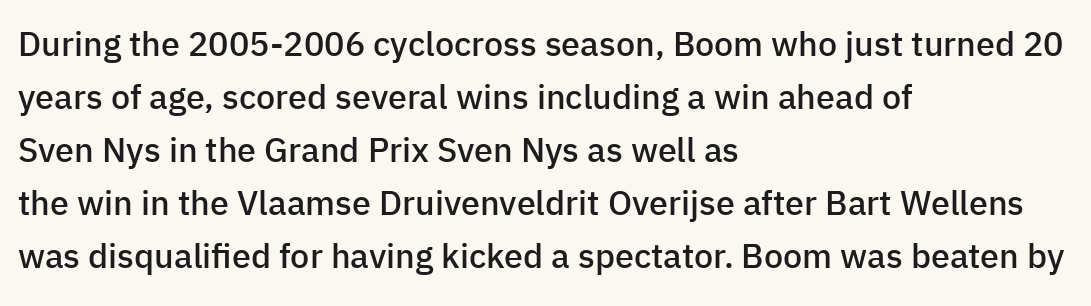
{"serif": "no", "italic": "no", "bold": "semi", "weight": "semibold", "width": "normal", "stroke_contrast": "low", "x_height": "medium", "monospaced": "no", "underline": "no", "align": "left", "line_spacing": "normal", "line_spacing_ratio": 1.56, "letter_spacing": "normal", "letter_spacing_em": 0.0, "glyph_px": 34}
